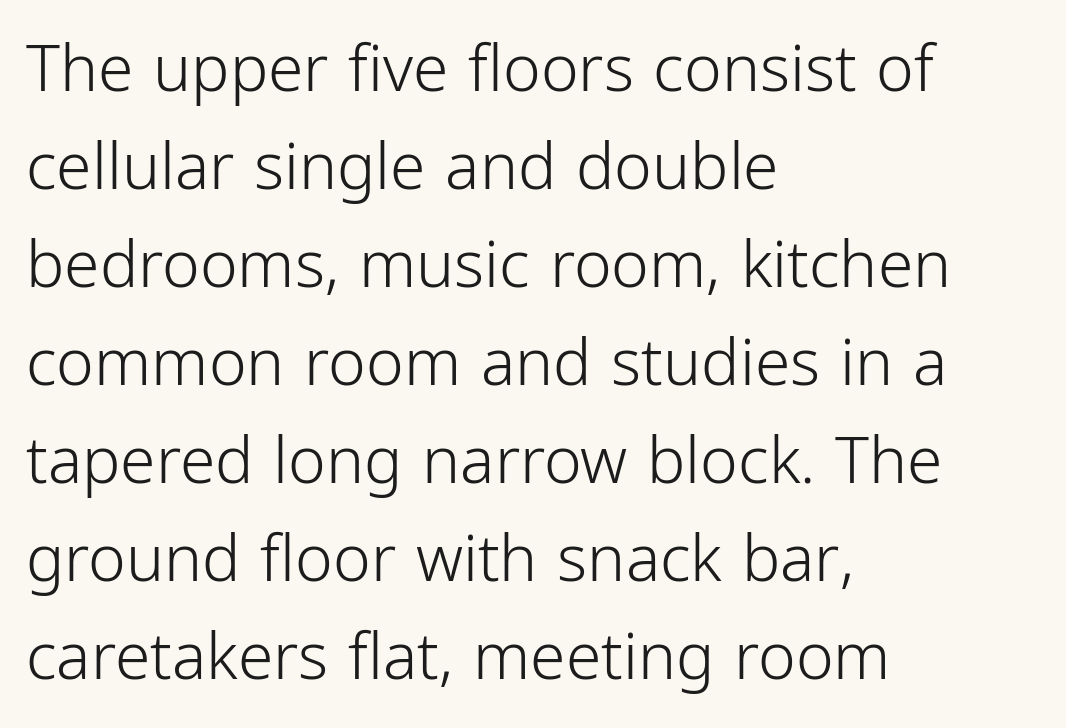
{"serif": "no", "italic": "no", "bold": "no", "weight": "light", "width": "condensed", "stroke_contrast": "low", "x_height": "medium", "monospaced": "no", "underline": "no", "align": "left", "line_spacing": "normal", "line_spacing_ratio": 1.53, "letter_spacing": "normal", "letter_spacing_em": 0.0, "glyph_px": 64}
